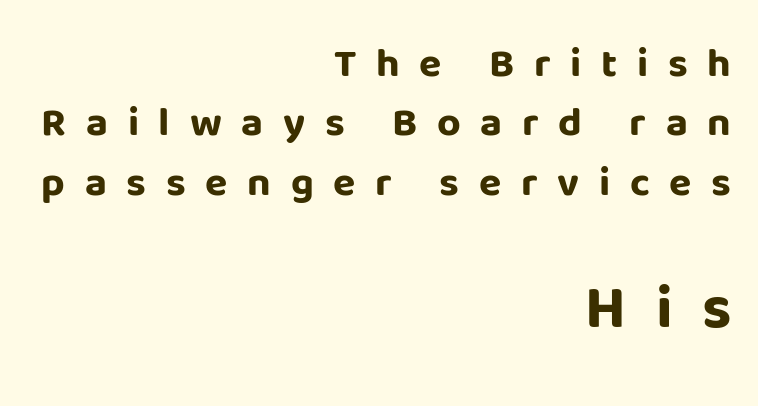
Q: Is the text bold? A: Yes.
Q: Is the text italic (slanted)? A: No, it is upright.
Q: Is the typeface a serif or a sans-serif typeface? A: Sans-serif.
Q: Is the text underlined? A: No.
Q: How is the paragraph aligned? A: Right-aligned.
Q: Is the spacing between letters normal or unusually wide? A: Unusually wide.
Q: Is the spacing between lines tight, normal or loose? A: Normal.
Q: Which block of text is set in a larger size, the first (top) or the second (bottom)? A: The second (bottom) one.
Q: Width (condensed, normal, or wide)? A: Normal.
Q: Stroke contrast? A: Low.
Q: x-height? A: Large.
Q: Monospaced? A: No.
